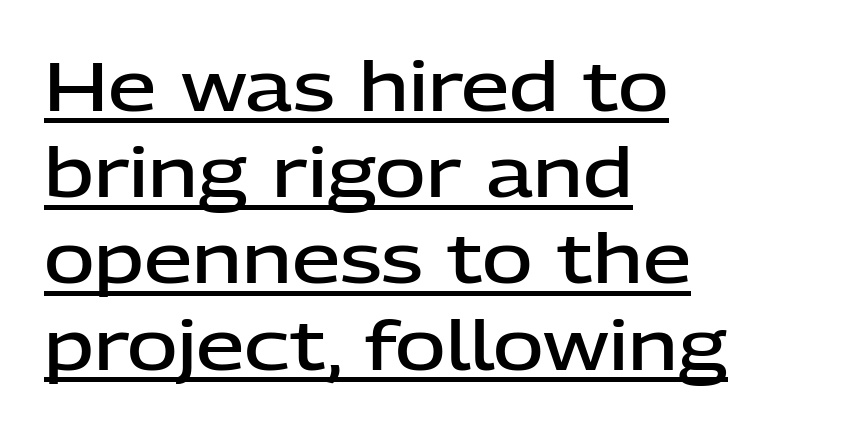
The image shows 69 px semibold sans-serif type, upright; set left-aligned, normal line spacing (1.25x), normal letter spacing, underlined; low stroke contrast and a medium x-height.
